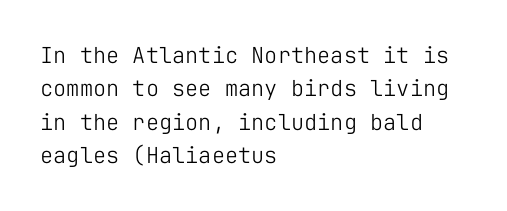
Summary of vertical rhythm: regular, with standard interline spacing. No extra ink here — the face is not bold. Quick note: not italic, upright. Horizontal alignment here is leftward, the default for most running prose.
